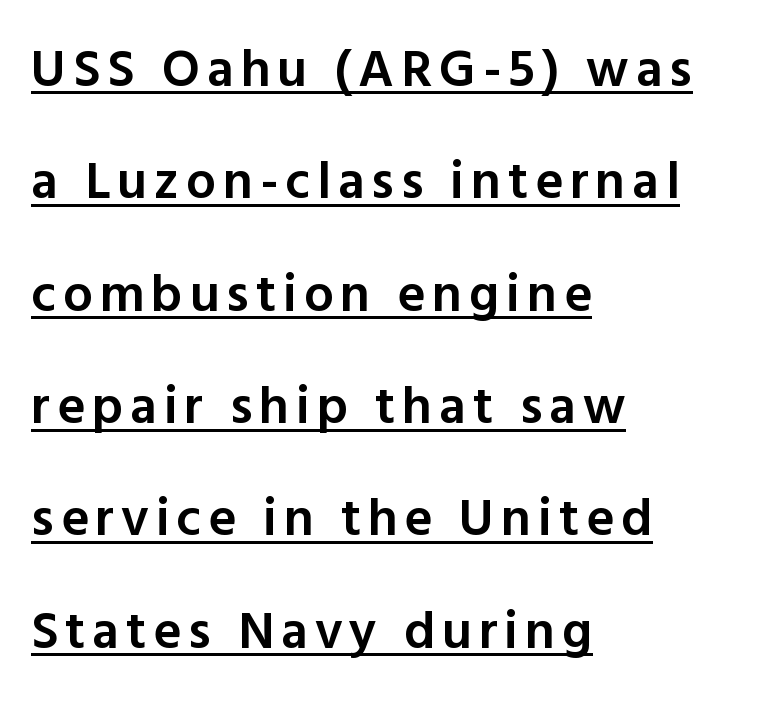
All the whitespace from short lines collects on the right. Every stem runs plumb, perpendicular to the baseline. Does the type have serifs? No, each stem ends abruptly. Airy leading.
